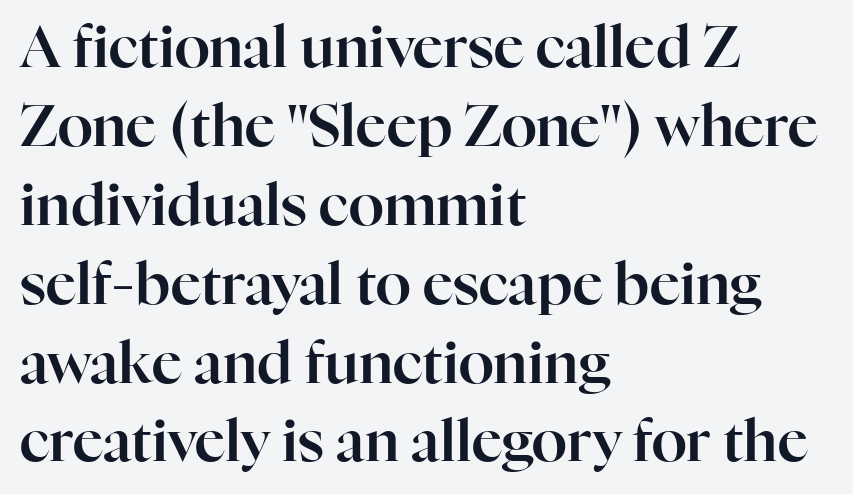
The image shows 58 px serif type, upright; set left-aligned, normal line spacing (1.36x), normal letter spacing, not underlined; high stroke contrast and a medium x-height.
